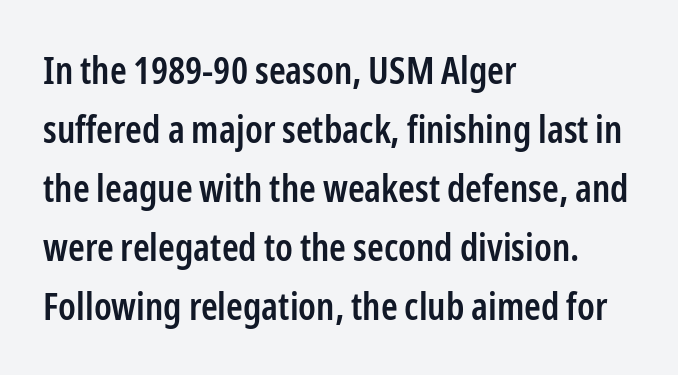
You can tell from the bare stems that sans-serif type was used. Varying glyph widths throughout — classic text-font behaviour. Underlining? Definitely not there. In terms of leading, this rendering sits right in the middle. These lines keep a tight, regular rhythm from letter to letter.
